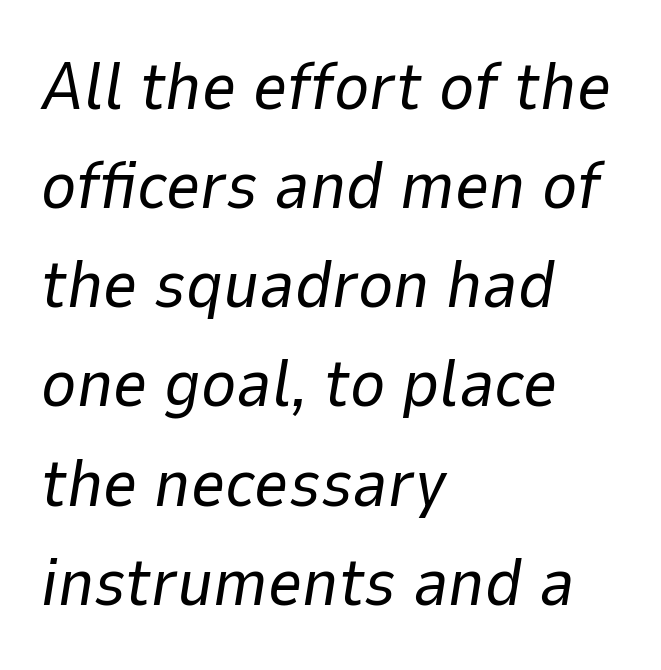
The image shows 67 px regular-weight type, italic (leaning right); set left-aligned, normal line spacing (1.48x), normal letter spacing, not underlined; low stroke contrast and a medium x-height.
